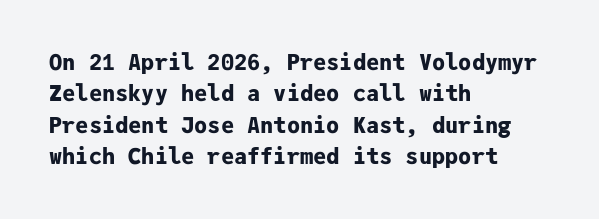
{"italic": "no", "bold": "yes", "underline": "no", "align": "left", "line_spacing": "normal", "line_spacing_ratio": 1.43, "letter_spacing": "normal", "letter_spacing_em": 0.0, "glyph_px": 22}
